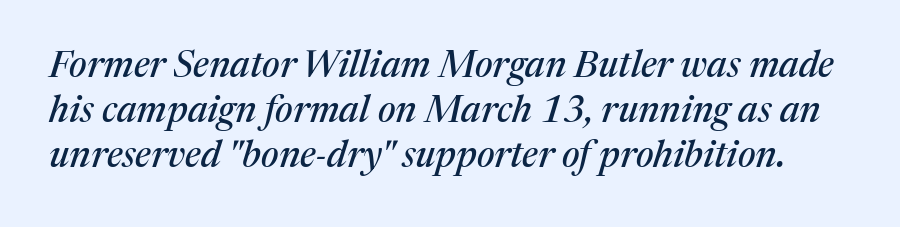
The image shows 37 px serif type, italic (leaning right); set line spacing 1.22x, normal letter spacing, not underlined; medium stroke contrast and a medium x-height.
